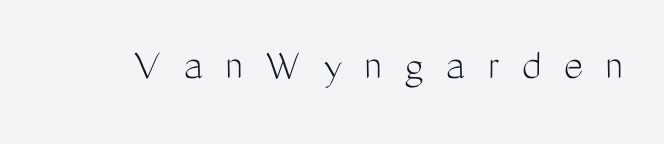
{"serif": "no", "italic": "no", "bold": "no", "weight": "light", "width": "condensed", "stroke_contrast": "medium", "x_height": "medium", "monospaced": "no", "underline": "no", "letter_spacing": "wide", "letter_spacing_em": 0.48, "glyph_px": 46}
